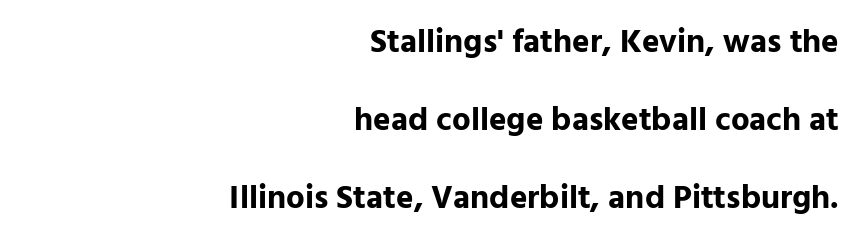
The image shows 33 px bold sans-serif type, upright; set right-aligned, loose line spacing (2.36x), normal letter spacing, not underlined; low stroke contrast and a medium x-height.
